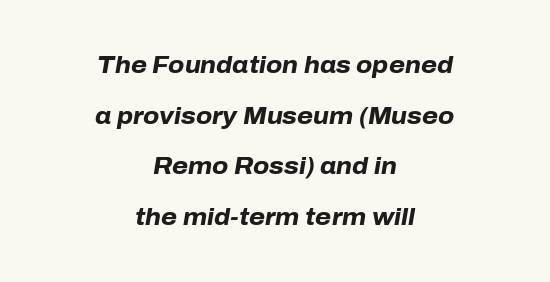
Q: Is the text bold? A: Yes.
Q: Is the text italic (slanted)? A: Yes, it leans right by about 10 degrees.
Q: Is the text underlined? A: No.
Q: How is the paragraph aligned? A: Centered.
Q: Is the spacing between letters normal or unusually wide? A: Normal.
Q: Is the spacing between lines tight, normal or loose? A: Loose.
